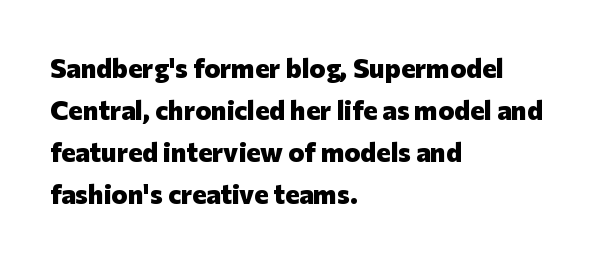
The image shows 27 px bold type, upright; set left-aligned, normal line spacing (1.55x), normal letter spacing, not underlined.
